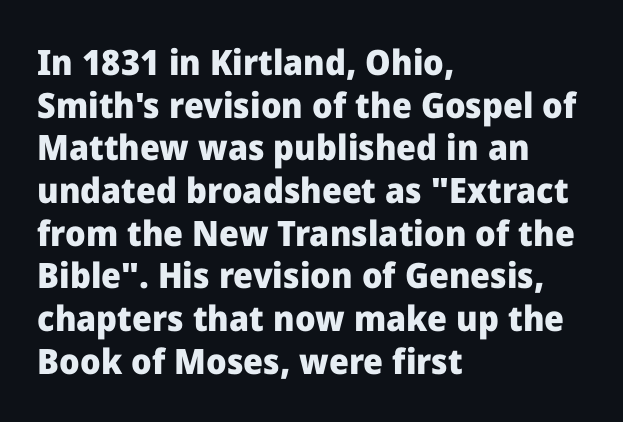
Q: Is the text bold? A: Yes.
Q: Is the text italic (slanted)? A: No, it is upright.
Q: Is the typeface a serif or a sans-serif typeface? A: Sans-serif.
Q: Is the text underlined? A: No.
Q: How is the paragraph aligned? A: Left-aligned.
Q: Is the spacing between letters normal or unusually wide? A: Normal.
Q: Width (condensed, normal, or wide)? A: Normal.
Q: Stroke contrast? A: Low.
Q: x-height? A: Medium.
Q: Monospaced? A: No.
